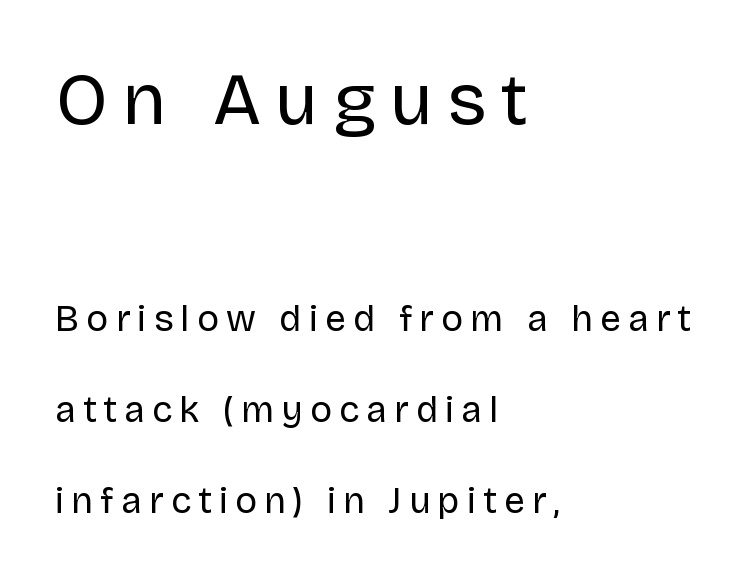
Casual observation: everything's shoved over to the left. Plain, unruled lines of type. The font family rendered here belongs to the sans-serif group. Block one is the big one; block two sits smaller underneath. No letter is thick-stroked: the sample isn't bold. Varying glyph widths throughout — classic text-font behaviour.
